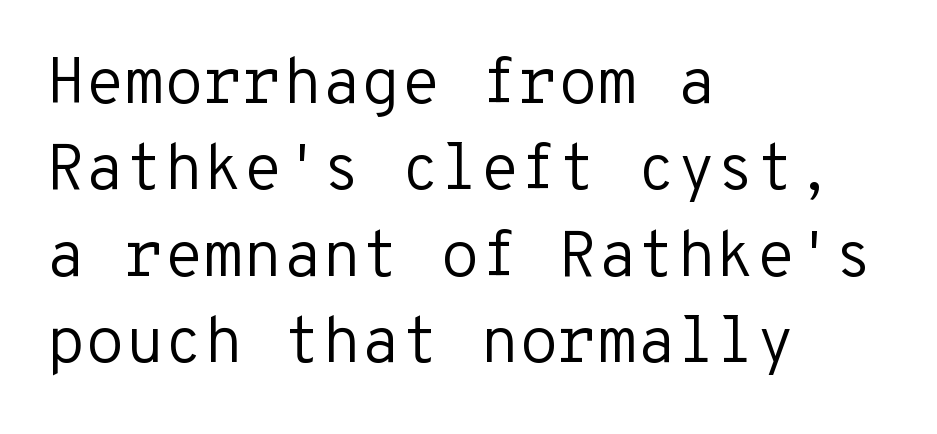
Q: Is the text bold? A: No.
Q: Is the text italic (slanted)? A: No, it is upright.
Q: Is the typeface a serif or a sans-serif typeface? A: Sans-serif.
Q: Is the text underlined? A: No.
Q: How is the paragraph aligned? A: Left-aligned.
Q: Is the spacing between letters normal or unusually wide? A: Normal.
Q: Is the spacing between lines tight, normal or loose? A: Normal.
Q: Width (condensed, normal, or wide)? A: Normal.
Q: Stroke contrast? A: Low.
Q: x-height? A: Medium.
Q: Monospaced? A: Yes.
